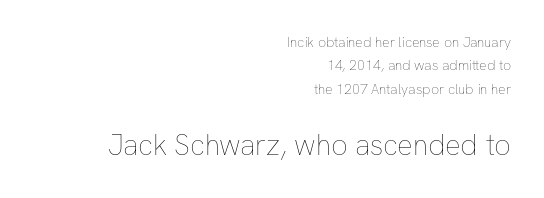
Q: Is the text bold? A: No.
Q: Is the text italic (slanted)? A: No, it is upright.
Q: Is the text underlined? A: No.
Q: How is the paragraph aligned? A: Right-aligned.
Q: Is the spacing between letters normal or unusually wide? A: Normal.
Q: Is the spacing between lines tight, normal or loose? A: Normal.
Q: Which block of text is set in a larger size, the first (top) or the second (bottom)? A: The second (bottom) one.
Q: Width (condensed, normal, or wide)? A: Normal.
Q: Stroke contrast? A: Low.
Q: x-height? A: Medium.
Q: Monospaced? A: No.
